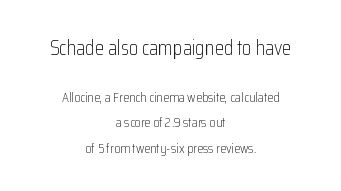
{"italic": "no", "bold": "no", "underline": "no", "align": "center", "line_spacing_ratio": 1.82, "letter_spacing": "normal", "letter_spacing_em": 0.0, "larger_block": "first", "size_ratio": 1.5, "glyph_px": 21}
